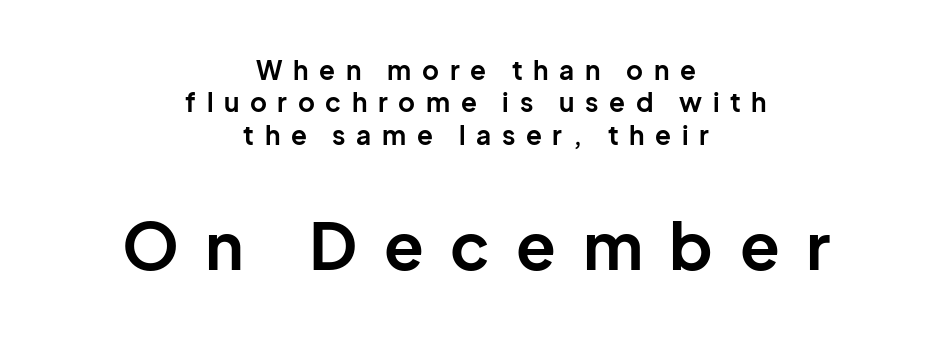
{"serif": "no", "italic": "no", "bold": "yes", "weight": "bold", "width": "normal", "stroke_contrast": "low", "x_height": "medium", "monospaced": "no", "underline": "no", "align": "center", "line_spacing": "normal", "line_spacing_ratio": 1.25, "letter_spacing": "wide", "letter_spacing_em": 0.41, "larger_block": "second", "size_ratio": 2.5, "glyph_px": 65}
